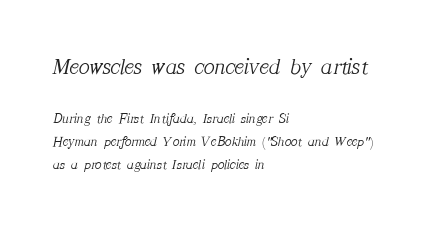
{"italic": "yes", "lean": "right", "slant_degrees": 12, "bold": "no", "underline": "no", "align": "left", "line_spacing": "normal", "line_spacing_ratio": 1.66, "letter_spacing": "normal", "letter_spacing_em": 0.0, "larger_block": "first", "size_ratio": 1.64, "glyph_px": 23}
